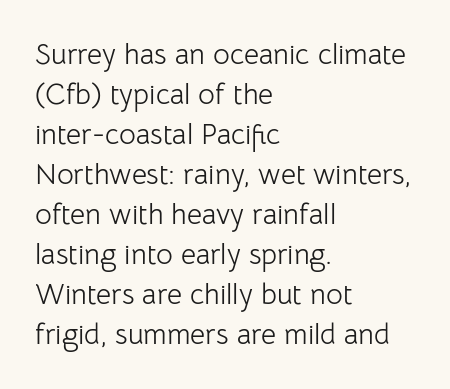
Q: Is the text bold? A: No.
Q: Is the text italic (slanted)? A: No, it is upright.
Q: Is the typeface a serif or a sans-serif typeface? A: Sans-serif.
Q: Is the text underlined? A: No.
Q: How is the paragraph aligned? A: Left-aligned.
Q: Is the spacing between letters normal or unusually wide? A: Normal.
Q: Is the spacing between lines tight, normal or loose? A: Normal.
Q: Width (condensed, normal, or wide)? A: Normal.
Q: Stroke contrast? A: Low.
Q: x-height? A: Medium.
Q: Monospaced? A: No.
